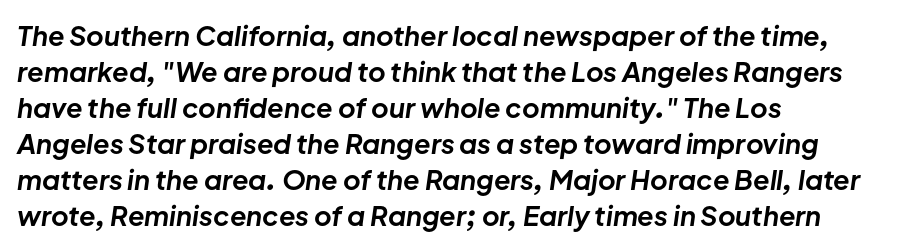
Every character sits at an angle, as italics do. Short and long lines alike share a common starting point at left. Spacing between characters is what you'd get straight out of the box. Plain, unruled lines of type. The block of text has a typical density, with ordinary space between rows.
